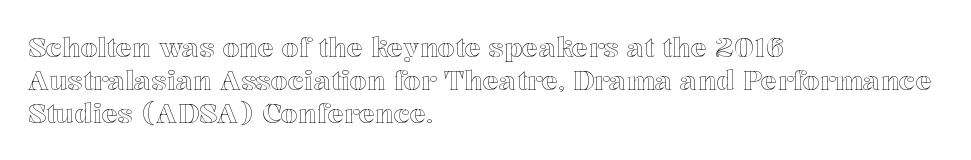
No extra tracking has been applied to these lines. Check the space under the baseline: it is left empty. The font's upright variant was chosen for this text. Casual observation: everything's shoved over to the left.
